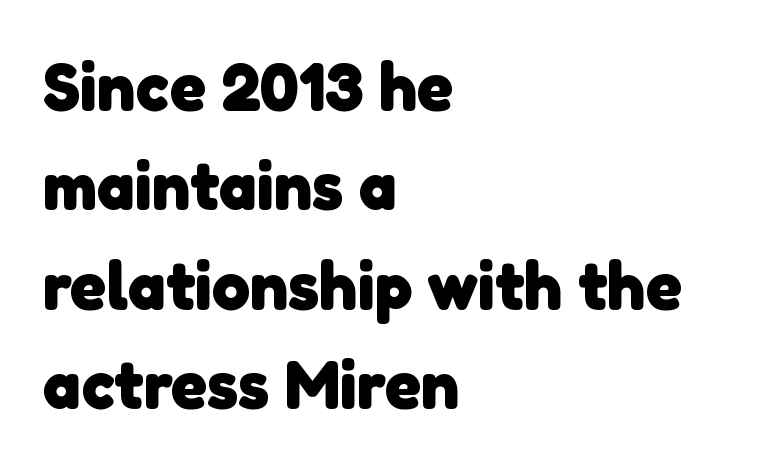
Heavy, bold letterforms. Nobody drew a line under any word here. The passage shown is typeset with a sans-serif family. The rendering keeps characters at their native spacing.
